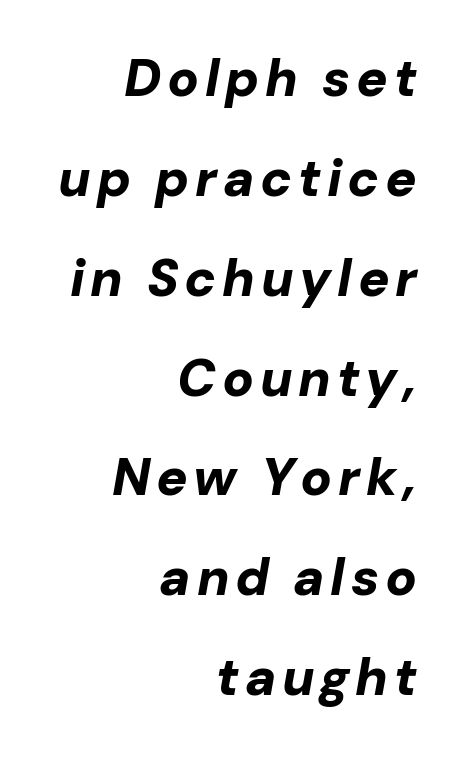
The image shows 52 px bold type, italic (leaning right); set right-aligned, loose line spacing (1.92x), not underlined; low stroke contrast and a medium x-height.
